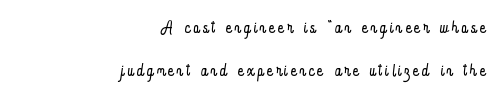
Q: Is the text bold? A: No.
Q: Is the text underlined? A: No.
Q: How is the paragraph aligned? A: Right-aligned.
